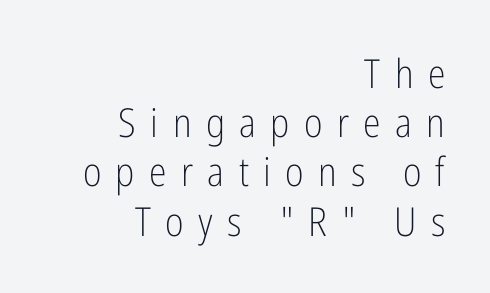
{"serif": "no", "italic": "no", "bold": "no", "weight": "light", "width": "condensed", "stroke_contrast": "low", "x_height": "medium", "monospaced": "no", "underline": "no", "align": "right", "line_spacing_ratio": 1.23, "letter_spacing": "wide", "letter_spacing_em": 0.36, "glyph_px": 40}
